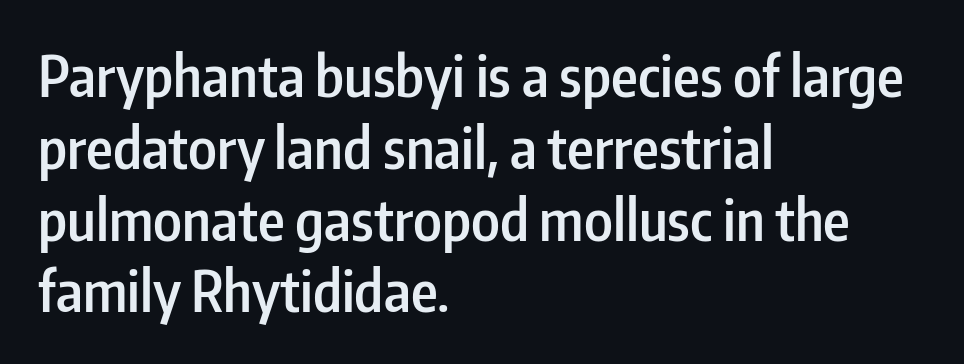
Has an underline been added? It has not. Stroke terminals: plain, sans-serif. The setting favours the left margin, as ordinary paragraphs usually do. The horizontal fit of the characters is conventional and even. Do the letters lean? They stand straight.
